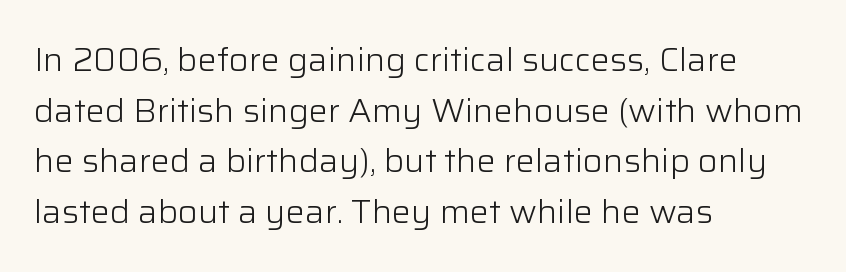
The gap between lines stays unmarked. The font sits on the lighter half of the weight spectrum, regular included. The paragraph shown leans on its left margin. Short note: letters normally spaced.
